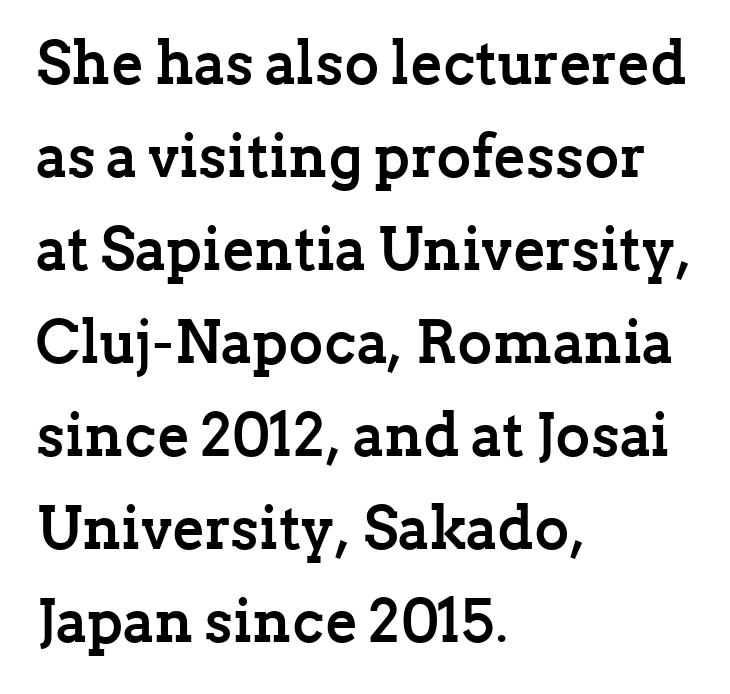
Successive baselines arrive at the customary interval. Notice how thick the strokes are: this is what a full bold looks like. Nobody drew a line under any word here. Caption: standard tracking, unaltered. This rendering employs a face with finishing strokes, i.e., a serif. Style check: upright.
